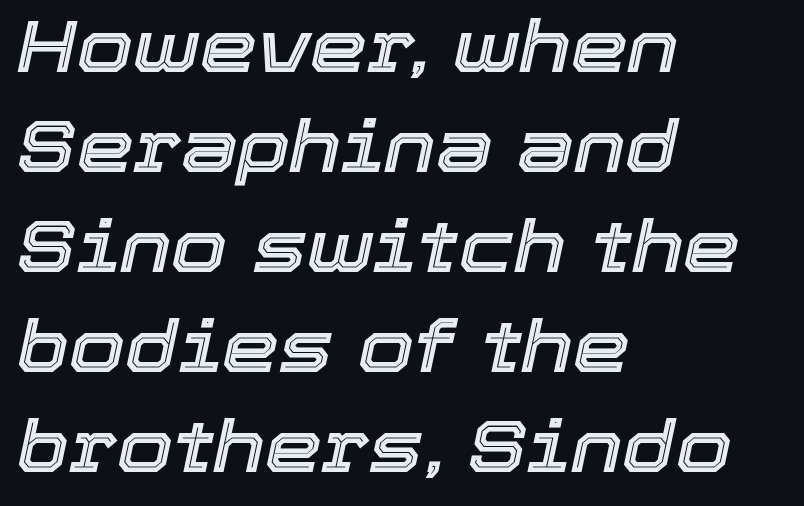
Q: Is the text italic (slanted)? A: Yes, it leans right by about 12 degrees.
Q: Is the text underlined? A: No.
Q: How is the paragraph aligned? A: Left-aligned.
Q: Is the spacing between letters normal or unusually wide? A: Normal.
Q: Is the spacing between lines tight, normal or loose? A: Normal.
Q: Width (condensed, normal, or wide)? A: Normal.
Q: x-height? A: Medium.
Q: Monospaced? A: No.
